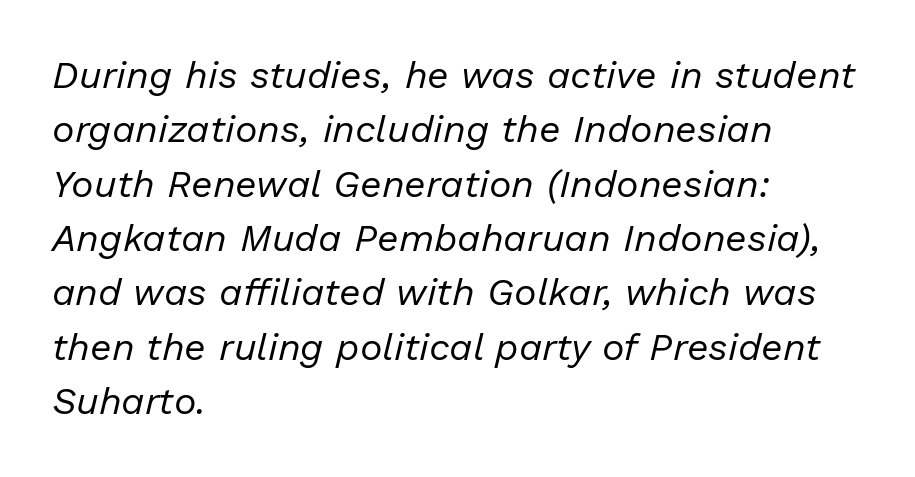
Observe the ordinary spacing: letters are neighbours, not strangers. All the whitespace from short lines collects on the right. No heavy texture on the line: the type isn't bold. Just letters on the line, the space beneath them empty.
